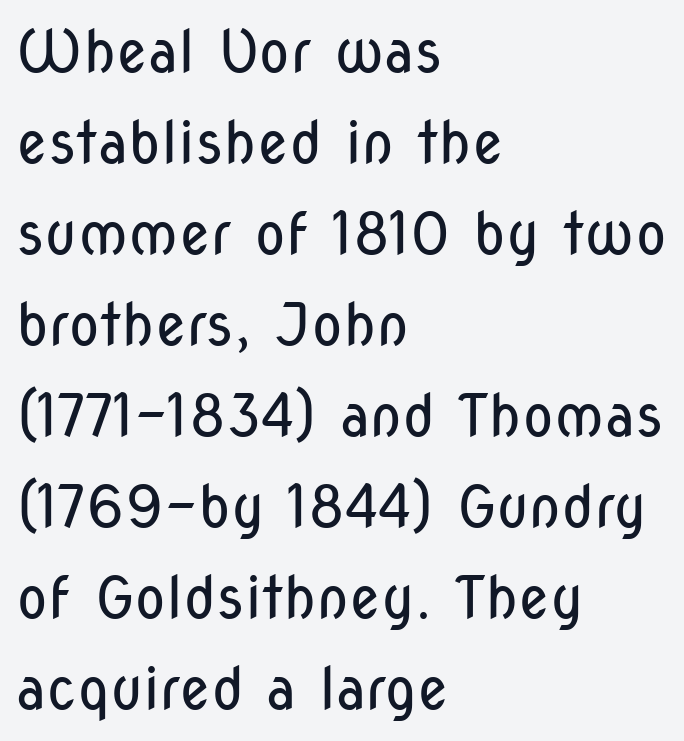
Short note: letters normally spaced. Summary of vertical rhythm: regular, with standard interline spacing. The strokes carry an ordinary text weight at most. Varying glyph widths throughout — classic text-font behaviour. Vertical strokes here are truly vertical. Check the space under the baseline: it is left empty.
